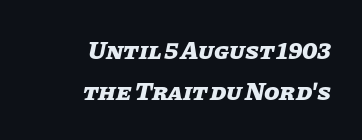
Its strokes are broad and dark, the hallmark of bold type. Only glyphs here, with clear space below each row. Tracking here is standard; glyphs follow each other at the usual distance. Does the copy run flush right? Yes — the right margin is perfectly even. A normal amount of white space separates one row of letters from the next.
